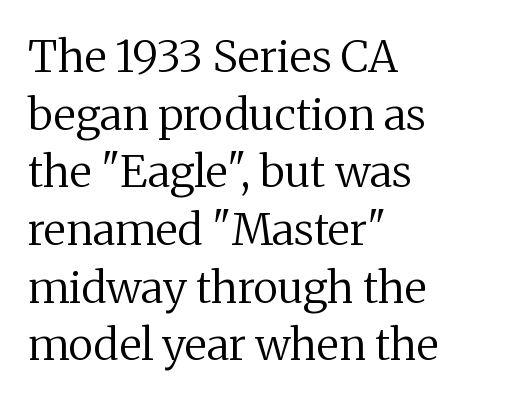
The image shows 44 px regular-weight serif type, upright; set left-aligned, normal line spacing (1.31x), normal letter spacing, not underlined; medium stroke contrast and a medium x-height.
